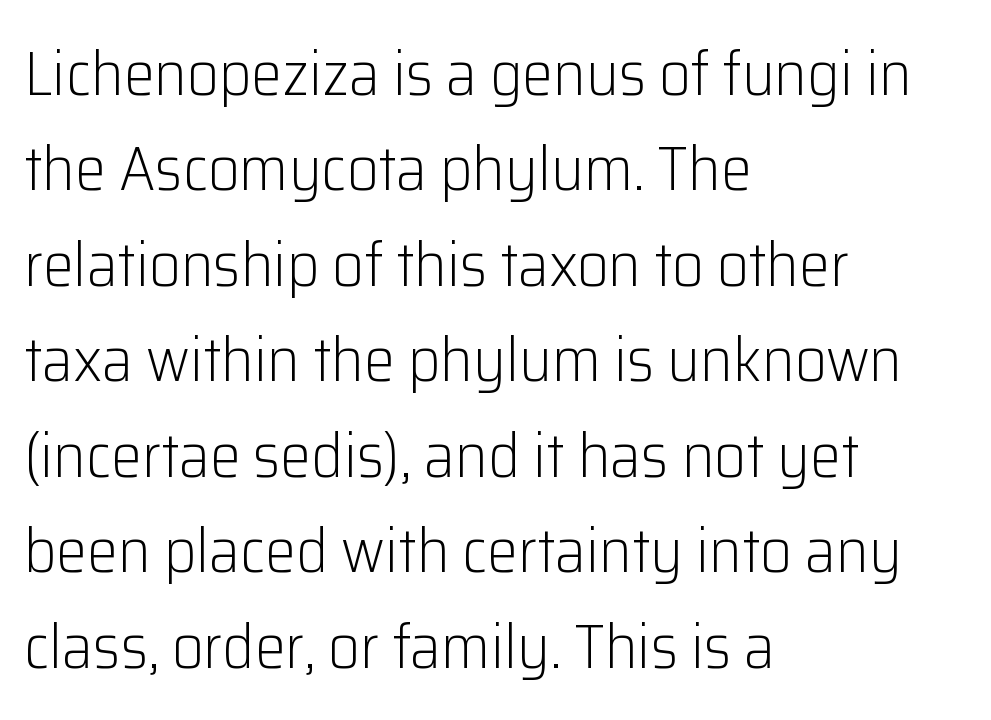
Plain, unruled lines of type. Proportional: the letters do not fall into vertical columns. To sum up the face: it is a sans, with no serifs. A light-to-regular cut is what we see here.
